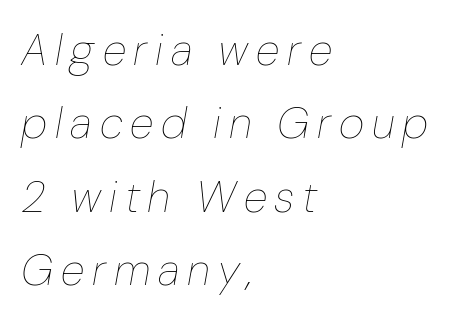
These glyphs show unthickened strokes, regular width or finer. Quick note: underline off. All the whitespace from short lines collects on the right. Summary of vertical rhythm: regular, with standard interline spacing. Note the varied advance widths — an 'i' is clearly narrower than an 'm'.
